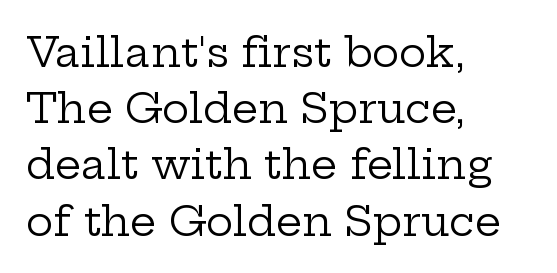
Q: Is the text bold? A: No.
Q: Is the text italic (slanted)? A: No, it is upright.
Q: Is the typeface a serif or a sans-serif typeface? A: Serif.
Q: Is the text underlined? A: No.
Q: How is the paragraph aligned? A: Left-aligned.
Q: Is the spacing between letters normal or unusually wide? A: Normal.
Q: Is the spacing between lines tight, normal or loose? A: Normal.
Q: Width (condensed, normal, or wide)? A: Wide.
Q: Stroke contrast? A: Low.
Q: x-height? A: Medium.
Q: Monospaced? A: No.
